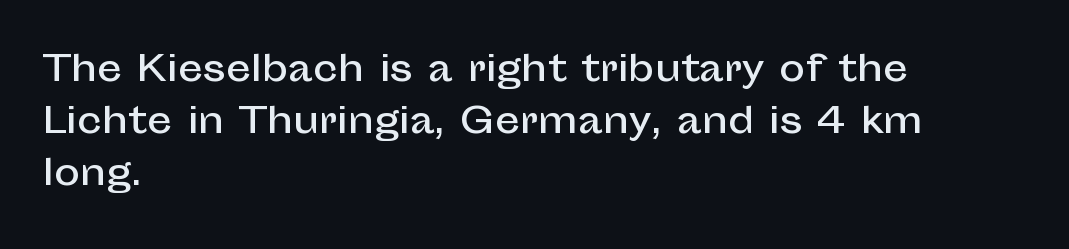
The image shows 35 px sans-serif type, upright; set left-aligned, normal line spacing (1.49x), normal letter spacing, not underlined; low stroke contrast and a medium x-height.
